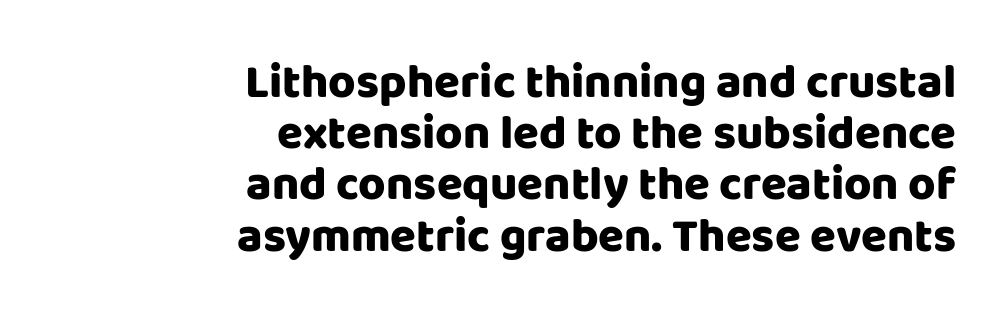
The image shows 47 px heavy sans-serif type, upright; set right-aligned, tight line spacing (1.09x), normal letter spacing, not underlined; low stroke contrast and a large x-height.
